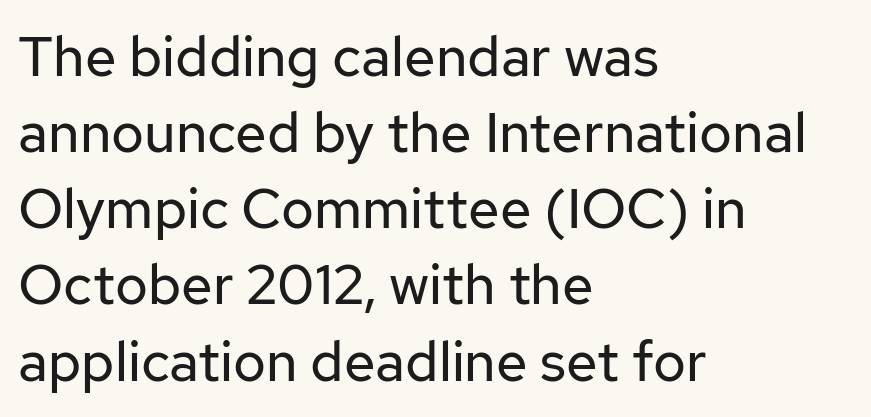
Caption: standard tracking, unaltered. The text was rendered using a sans face with plain stroke endings. The passage is arranged the way most books set body copy — flush left. Unmarked baselines from the first word to the last. A quiet, ordinary-to-light weight characterises the typeface.
